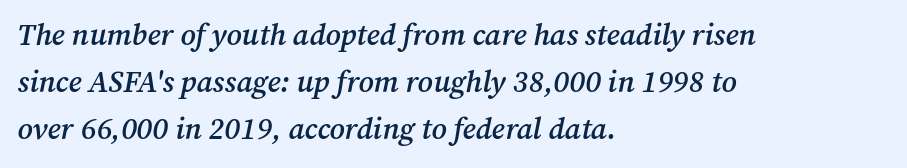
The image shows 30 px semibold serif type, italic (leaning right); set left-aligned, normal line spacing (1.57x), normal letter spacing, not underlined; medium stroke contrast and a medium x-height.
